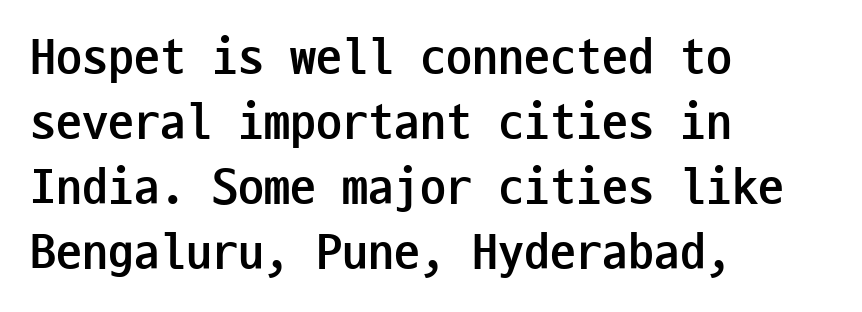
The image shows 52 px semibold, condensed sans-serif type, upright, monospaced; set left-aligned, normal line spacing (1.25x), normal letter spacing, not underlined; low stroke contrast and a medium x-height.
